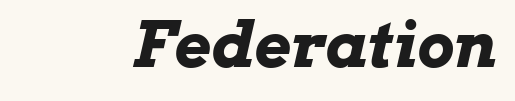
{"italic": "yes", "lean": "right", "slant_degrees": 13, "bold": "yes", "weight": "bold", "width": "wide", "stroke_contrast": "low", "x_height": "medium", "monospaced": "no", "underline": "no", "letter_spacing": "normal", "letter_spacing_em": 0.0, "glyph_px": 63}
